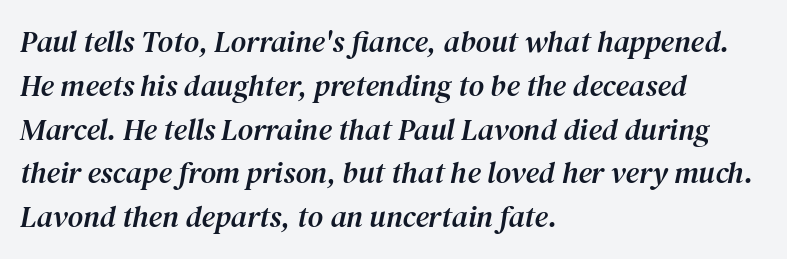
Q: Is the text italic (slanted)? A: Yes, it leans right by about 12 degrees.
Q: Is the typeface a serif or a sans-serif typeface? A: Serif.
Q: Is the text underlined? A: No.
Q: How is the paragraph aligned? A: Left-aligned.
Q: Is the spacing between letters normal or unusually wide? A: Normal.
Q: Is the spacing between lines tight, normal or loose? A: Normal.
Q: Width (condensed, normal, or wide)? A: Normal.
Q: Stroke contrast? A: Medium.
Q: x-height? A: Medium.
Q: Monospaced? A: No.
